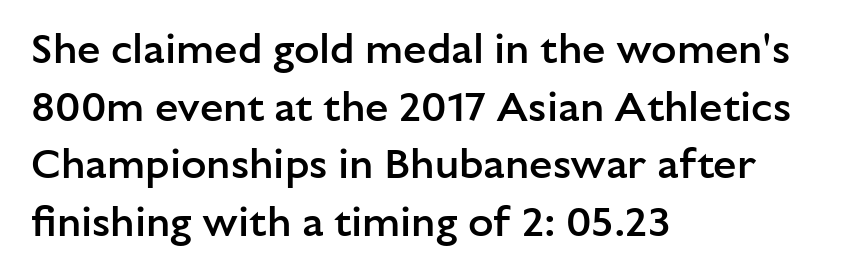
Q: Is the text bold? A: Semi-bold.
Q: Is the text italic (slanted)? A: No, it is upright.
Q: Is the typeface a serif or a sans-serif typeface? A: Sans-serif.
Q: Is the text underlined? A: No.
Q: How is the paragraph aligned? A: Left-aligned.
Q: Is the spacing between letters normal or unusually wide? A: Normal.
Q: Is the spacing between lines tight, normal or loose? A: Normal.
Q: Width (condensed, normal, or wide)? A: Normal.
Q: Stroke contrast? A: Low.
Q: x-height? A: Medium.
Q: Monospaced? A: No.
